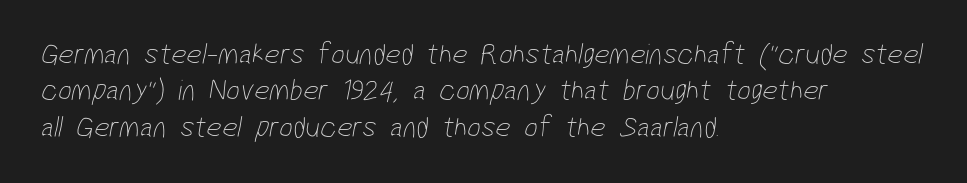
Q: Is the text bold? A: No.
Q: Is the typeface a serif or a sans-serif typeface? A: Sans-serif.
Q: Is the text underlined? A: No.
Q: How is the paragraph aligned? A: Left-aligned.
Q: Is the spacing between letters normal or unusually wide? A: Normal.
Q: Width (condensed, normal, or wide)? A: Condensed.
Q: Stroke contrast? A: Low.
Q: x-height? A: Medium.
Q: Monospaced? A: No.
